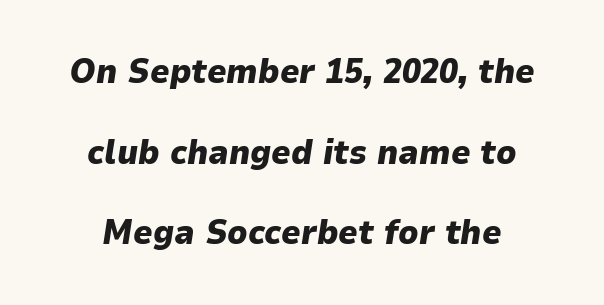
The baseline area is clear. Think of a printed novel: that variable character pitch is what you see here. Every letter is thick-stroked: bold, no question. Glyph-to-glyph distance matches everyday printed text. A centered setting, common on invitations and titles, is used for this passage.
